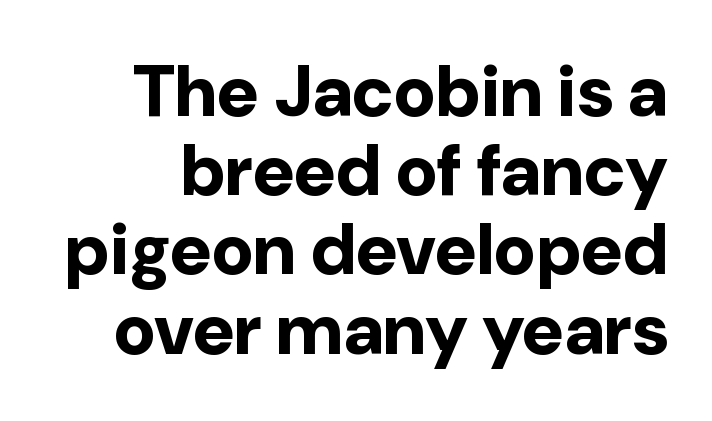
Q: Is the text bold? A: Yes.
Q: Is the text italic (slanted)? A: No, it is upright.
Q: Is the typeface a serif or a sans-serif typeface? A: Sans-serif.
Q: Is the text underlined? A: No.
Q: Is the spacing between letters normal or unusually wide? A: Normal.
Q: Is the spacing between lines tight, normal or loose? A: Tight.
Q: Width (condensed, normal, or wide)? A: Normal.
Q: Stroke contrast? A: Low.
Q: x-height? A: Medium.
Q: Monospaced? A: No.
